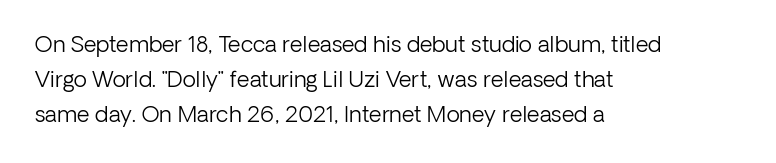
Q: Is the text bold? A: No.
Q: Is the text italic (slanted)? A: No, it is upright.
Q: Is the text underlined? A: No.
Q: How is the paragraph aligned? A: Left-aligned.
Q: Is the spacing between letters normal or unusually wide? A: Normal.
Q: Is the spacing between lines tight, normal or loose? A: Normal.
